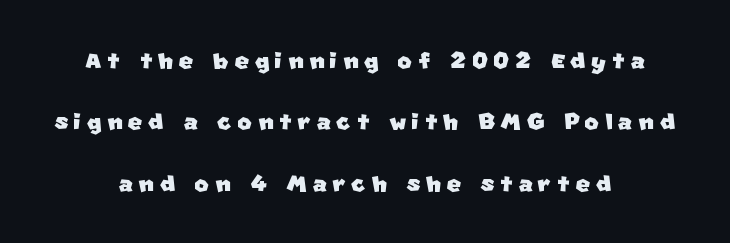
Q: Is the typeface a serif or a sans-serif typeface? A: Sans-serif.
Q: Is the text underlined? A: No.
Q: How is the paragraph aligned? A: Centered.
Q: Is the spacing between lines tight, normal or loose? A: Loose.
Q: Width (condensed, normal, or wide)? A: Normal.
Q: Stroke contrast? A: Low.
Q: x-height? A: Large.
Q: Monospaced? A: No.
